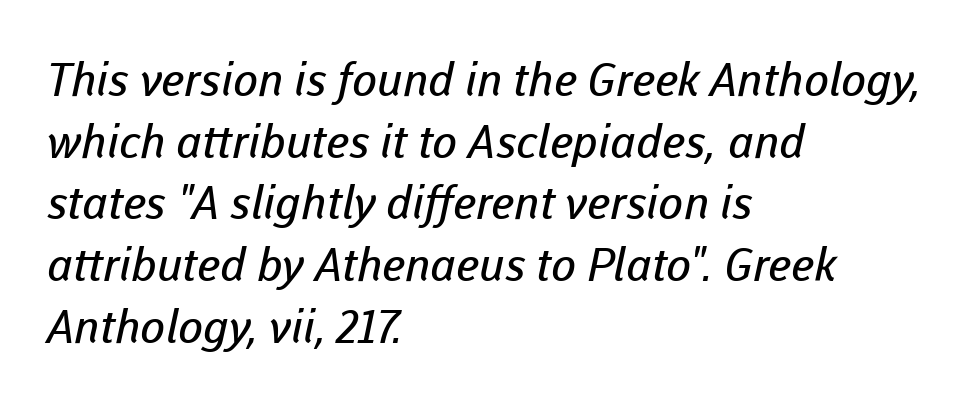
The image shows 46 px regular-weight sans-serif type; set left-aligned, normal line spacing (1.34x), normal letter spacing, not underlined; low stroke contrast and a medium x-height.
